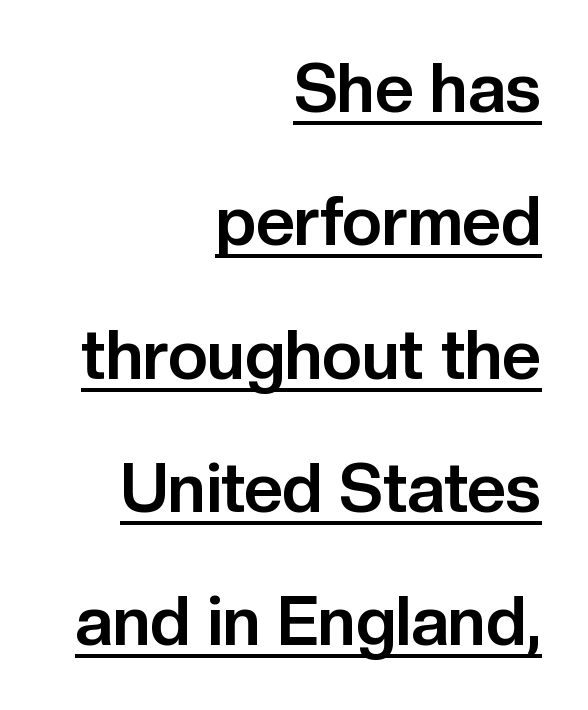
The space between consecutive lines is lavish. This rendering features underlined lettering. The lines are quadded right. The type sits square on the baseline with zero lean.
